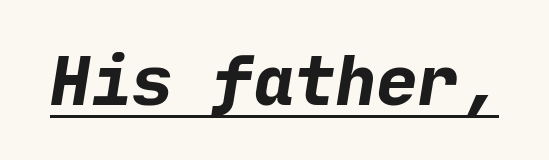
Q: Is the text bold? A: Yes.
Q: Is the typeface a serif or a sans-serif typeface? A: Sans-serif.
Q: Is the text underlined? A: Yes.
Q: Is the spacing between letters normal or unusually wide? A: Normal.
Q: Width (condensed, normal, or wide)? A: Normal.
Q: Stroke contrast? A: Low.
Q: x-height? A: Medium.
